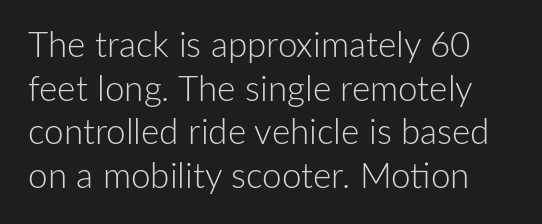
Q: Is the text bold? A: No.
Q: Is the text italic (slanted)? A: No, it is upright.
Q: Is the typeface a serif or a sans-serif typeface? A: Sans-serif.
Q: Is the text underlined? A: No.
Q: Is the spacing between letters normal or unusually wide? A: Normal.
Q: Is the spacing between lines tight, normal or loose? A: Normal.
Q: Width (condensed, normal, or wide)? A: Normal.
Q: Stroke contrast? A: Low.
Q: x-height? A: Medium.
Q: Monospaced? A: No.
